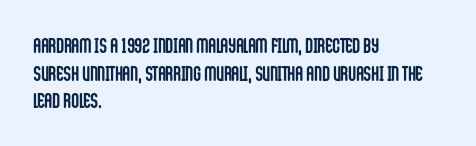
Q: Is the text bold? A: Yes.
Q: Is the text italic (slanted)? A: No, it is upright.
Q: Is the text underlined? A: No.
Q: How is the paragraph aligned? A: Left-aligned.
Q: Is the spacing between letters normal or unusually wide? A: Normal.
Q: Is the spacing between lines tight, normal or loose? A: Normal.
